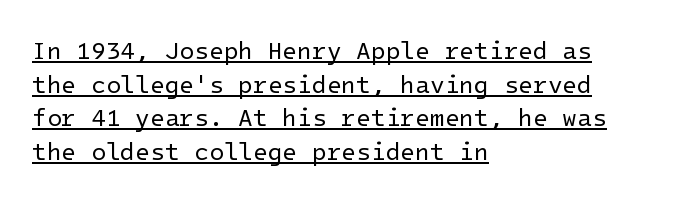
The type is set solid horizontally, with unmodified tracking. All the whitespace from short lines collects on the right. What's the leading like? Ordinary, nothing unusual. Each line of the rendering has a horizontal stroke beneath the glyphs. Is the stroke heavy? The answer is a plain regular-or-lighter. Italic: no, the glyphs are upright roman.
